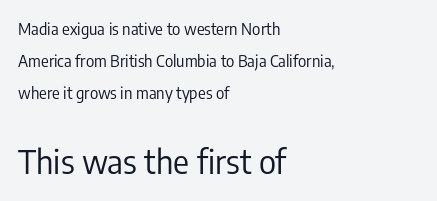
Q: Is the text bold? A: No.
Q: Is the text italic (slanted)? A: No, it is upright.
Q: Is the typeface a serif or a sans-serif typeface? A: Sans-serif.
Q: Is the text underlined? A: No.
Q: How is the paragraph aligned? A: Left-aligned.
Q: Is the spacing between letters normal or unusually wide? A: Normal.
Q: Is the spacing between lines tight, normal or loose? A: Loose.
Q: Which block of text is set in a larger size, the first (top) or the second (bottom)? A: The second (bottom) one.
Q: Width (condensed, normal, or wide)? A: Condensed.
Q: Stroke contrast? A: Low.
Q: x-height? A: Medium.
Q: Monospaced? A: No.
